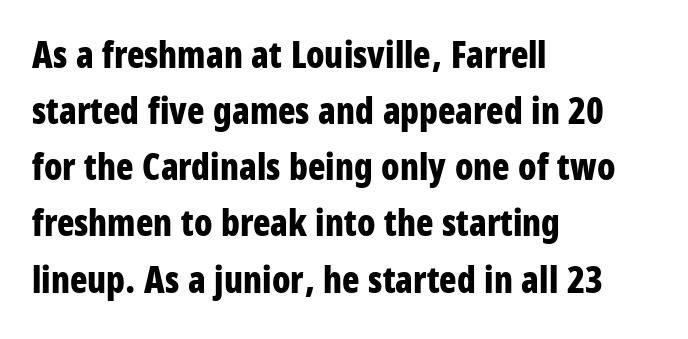
Examine the stroke ends and you'll find no serifs. The gap between lines stays unmarked. Successive baselines arrive at the customary interval. Each letter keeps its own natural width here, so spacing adapts to shape.
